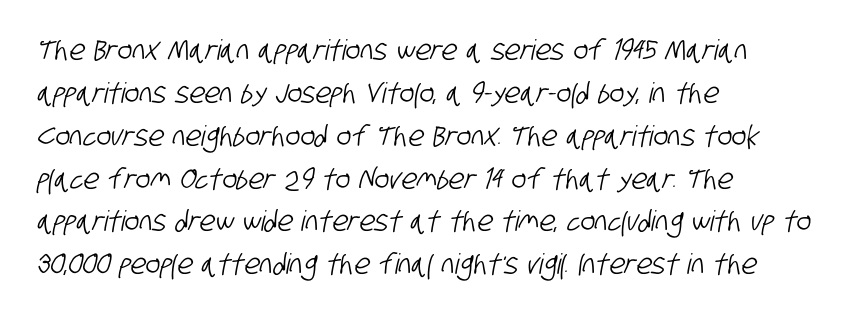
{"serif": "no", "width": "condensed", "stroke_contrast": "low", "x_height": "large", "monospaced": "no", "underline": "no", "align": "left", "line_spacing": "normal", "line_spacing_ratio": 1.53, "letter_spacing": "normal", "letter_spacing_em": 0.0, "glyph_px": 28}
